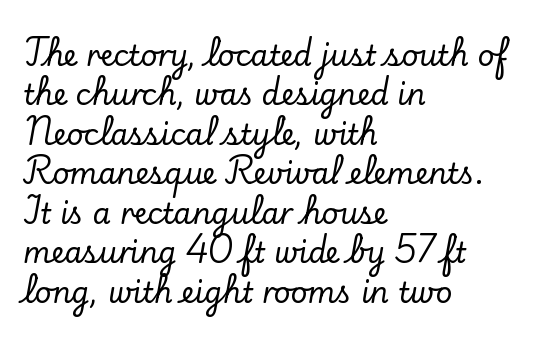
{"serif": "yes", "width": "normal", "stroke_contrast": "low", "x_height": "small", "monospaced": "no", "underline": "no", "align": "left", "line_spacing": "normal", "line_spacing_ratio": 1.36, "letter_spacing": "normal", "letter_spacing_em": 0.0, "glyph_px": 29}
